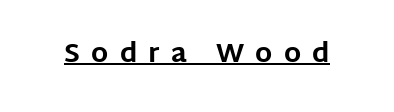
The image shows 26 px bold type, upright; set unusually wide letter spacing (+0.43 em), underlined.
